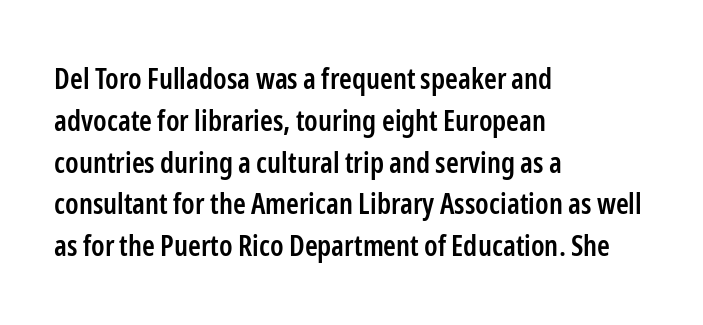
Q: Is the text bold? A: Semi-bold.
Q: Is the text italic (slanted)? A: No, it is upright.
Q: Is the typeface a serif or a sans-serif typeface? A: Sans-serif.
Q: Is the text underlined? A: No.
Q: How is the paragraph aligned? A: Left-aligned.
Q: Is the spacing between letters normal or unusually wide? A: Normal.
Q: Is the spacing between lines tight, normal or loose? A: Normal.
Q: Width (condensed, normal, or wide)? A: Condensed.
Q: Stroke contrast? A: Low.
Q: x-height? A: Medium.
Q: Monospaced? A: No.
